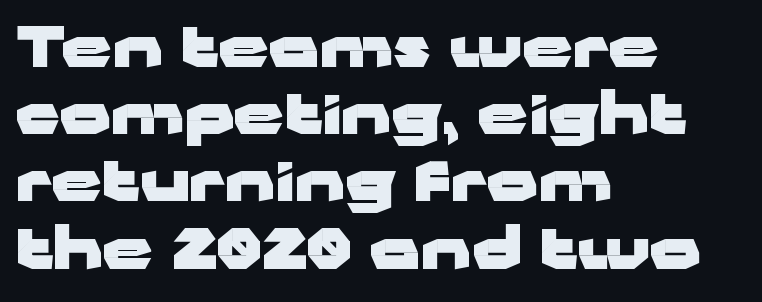
Q: Is the text bold? A: Yes.
Q: Is the text italic (slanted)? A: No, it is upright.
Q: Is the typeface a serif or a sans-serif typeface? A: Sans-serif.
Q: Is the text underlined? A: No.
Q: How is the paragraph aligned? A: Left-aligned.
Q: Is the spacing between letters normal or unusually wide? A: Normal.
Q: Width (condensed, normal, or wide)? A: Wide.
Q: Stroke contrast? A: Low.
Q: x-height? A: Medium.
Q: Monospaced? A: No.
